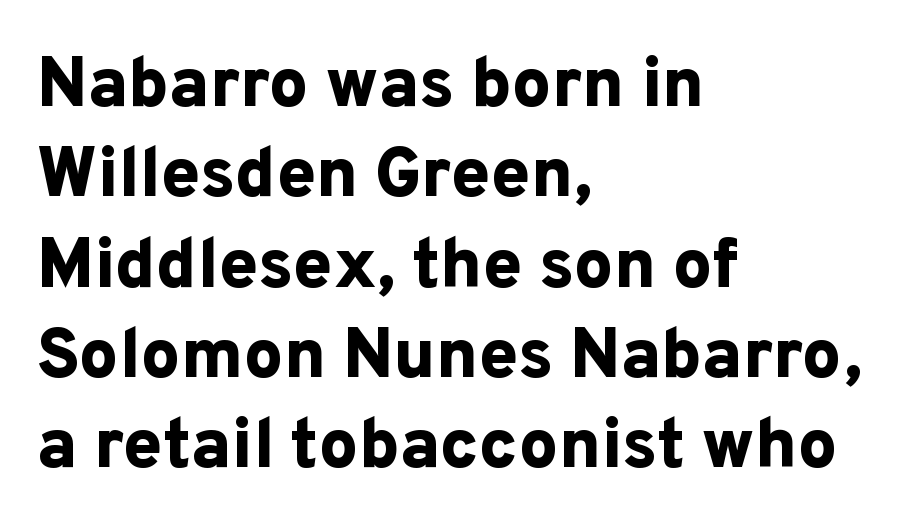
The vertical gap from one line to the next is medium. Short and long lines alike share a common starting point at left. Is this a sans? Yes — the strokes have no serifs. Upright lettering throughout. Descender tails drop into unmarked territory.
